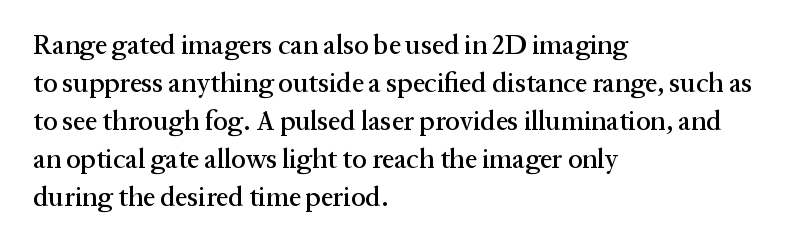
Every stem runs plumb, perpendicular to the baseline. No extra tracking has been applied to these lines. Students, observe: this is what conventionally led text looks like. The rendering anchors every line to the left-hand side. Just letters on the line, the space beneath them empty.
